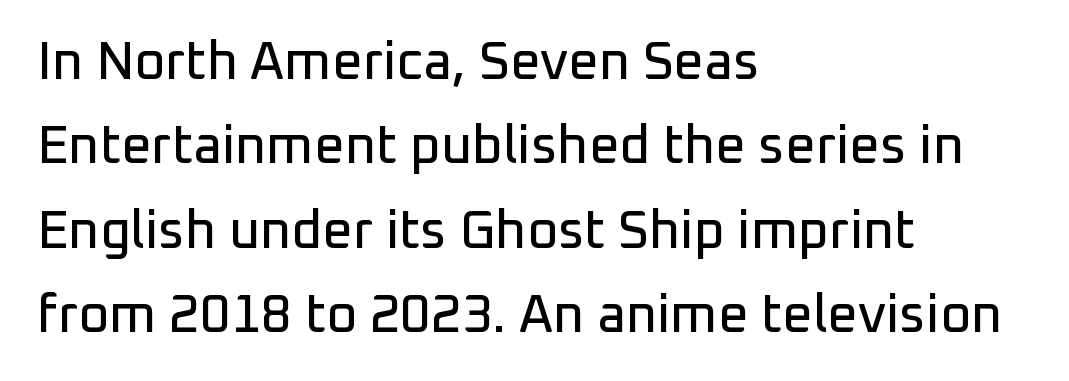
The image shows 53 px sans-serif type, upright; set left-aligned, normal line spacing (1.59x), normal letter spacing, not underlined; low stroke contrast and a medium x-height.
